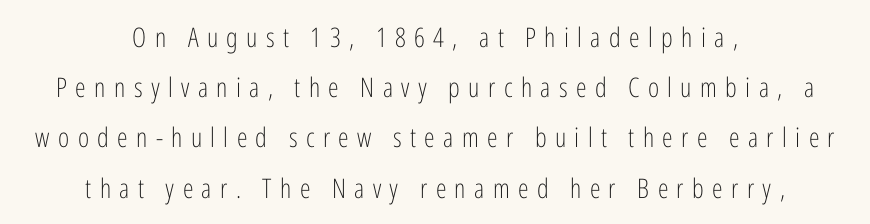
{"italic": "no", "bold": "no", "underline": "no", "align": "center", "line_spacing_ratio": 1.86, "letter_spacing": "wide", "letter_spacing_em": 0.31, "glyph_px": 27}
